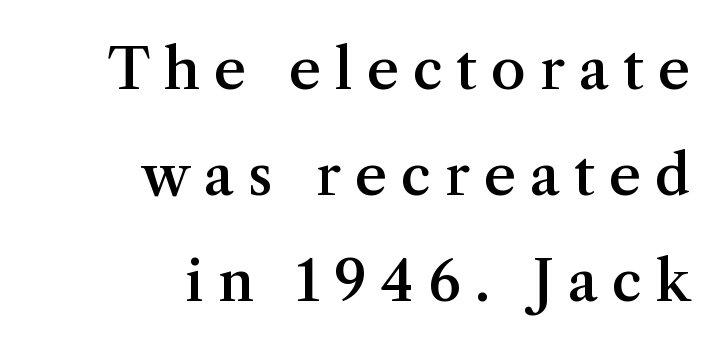
The image shows 56 px semibold serif type, upright; set right-aligned, line spacing 1.89x, unusually wide letter spacing (+0.25 em), not underlined; medium stroke contrast and a medium x-height.
